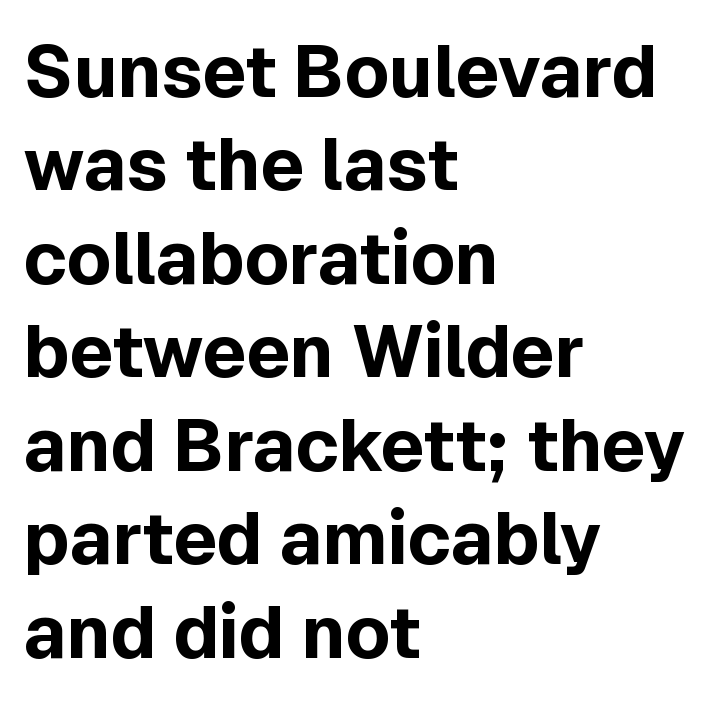
Q: Is the text bold? A: Yes.
Q: Is the text italic (slanted)? A: No, it is upright.
Q: Is the typeface a serif or a sans-serif typeface? A: Sans-serif.
Q: Is the text underlined? A: No.
Q: How is the paragraph aligned? A: Left-aligned.
Q: Is the spacing between letters normal or unusually wide? A: Normal.
Q: Is the spacing between lines tight, normal or loose? A: Normal.
Q: Width (condensed, normal, or wide)? A: Normal.
Q: x-height? A: Medium.
Q: Monospaced? A: No.
